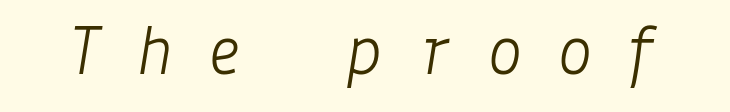
The typography opts for an oblique posture over an upright one. Is the letter spacing exaggerated? Yes — the characters are pushed far apart. Nothing heavy about these letters — not bold at all. Underline: absent.
